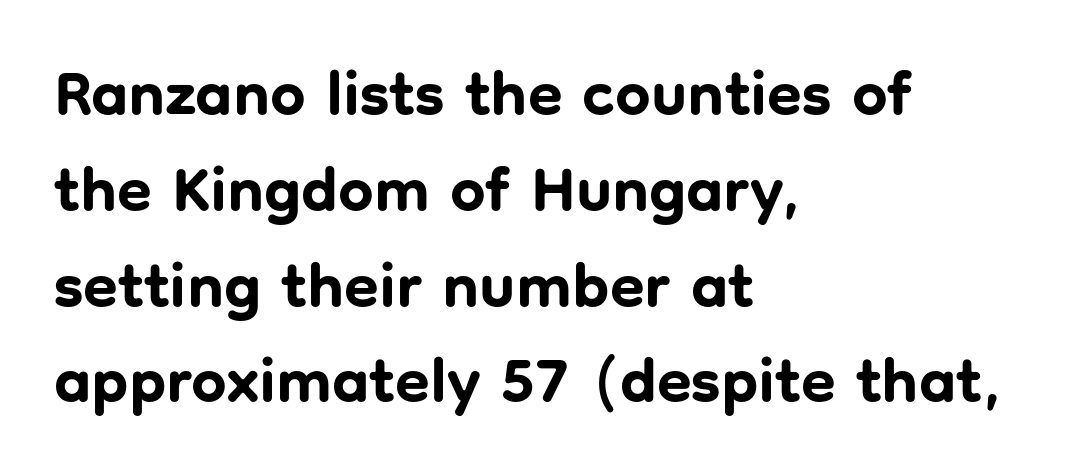
The image shows 63 px bold sans-serif type, upright; set left-aligned, normal line spacing (1.52x), normal letter spacing, not underlined; low stroke contrast and a medium x-height.
